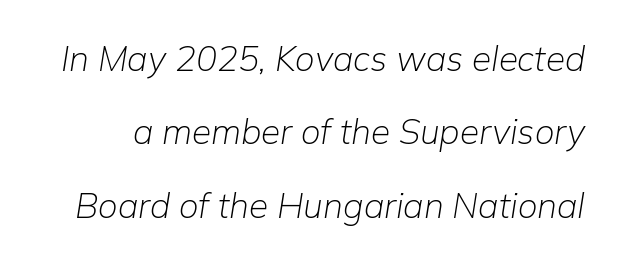
Bold? No — there's no thickening of the strokes. Spacing verdict: proportional, widths tailored to each character. Honestly, the letter spacing is just normal — you wouldn't notice it. Does the lettering tilt? It does — this is italic.
